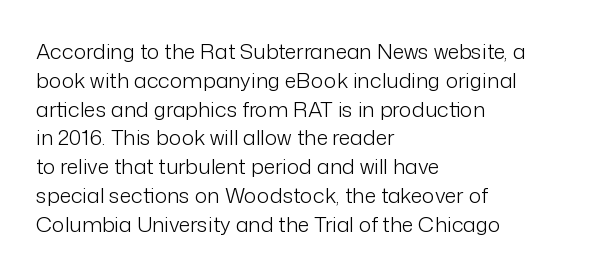
{"italic": "no", "bold": "no", "underline": "no", "align": "left", "line_spacing": "normal", "line_spacing_ratio": 1.37, "letter_spacing": "normal", "letter_spacing_em": 0.0, "glyph_px": 21}
